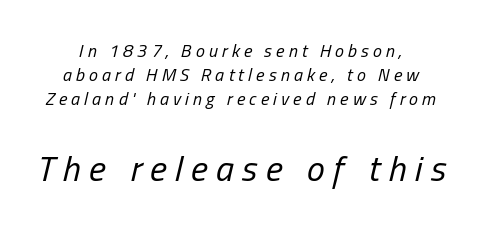
{"italic": "yes", "lean": "right", "slant_degrees": 13, "bold": "no", "weight": "regular", "width": "condensed", "stroke_contrast": "low", "x_height": "medium", "monospaced": "no", "underline": "no", "line_spacing": "normal", "line_spacing_ratio": 1.34, "letter_spacing": "wide", "letter_spacing_em": 0.23, "larger_block": "second", "size_ratio": 2.0, "glyph_px": 36}
